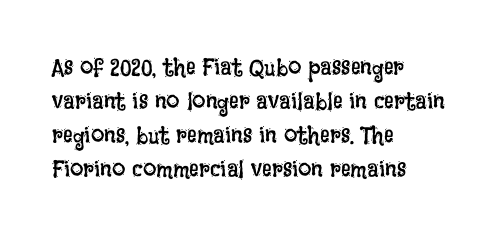
The image shows 24 px text type, upright; set left-aligned, normal line spacing (1.42x), normal letter spacing, not underlined.
